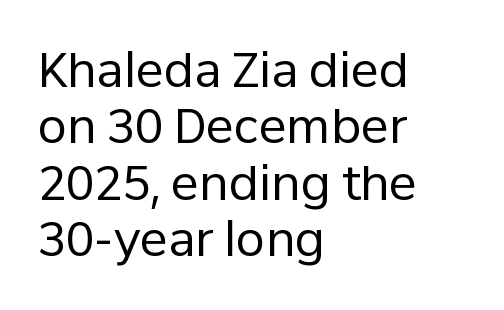
The zone under the glyphs is completely vacant. The horizontal fit of the characters is conventional and even. I'd call this a sans setting — the letters go barefoot. Counters stay open thanks to moderate or lighter strokes.
